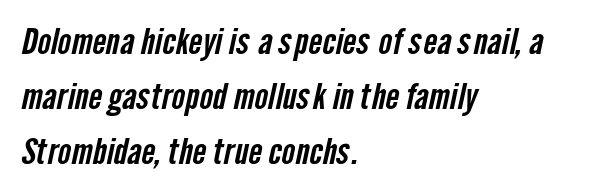
The image shows 36 px condensed sans-serif type; set left-aligned, normal line spacing (1.53x), normal letter spacing, not underlined; low stroke contrast and a medium x-height.
